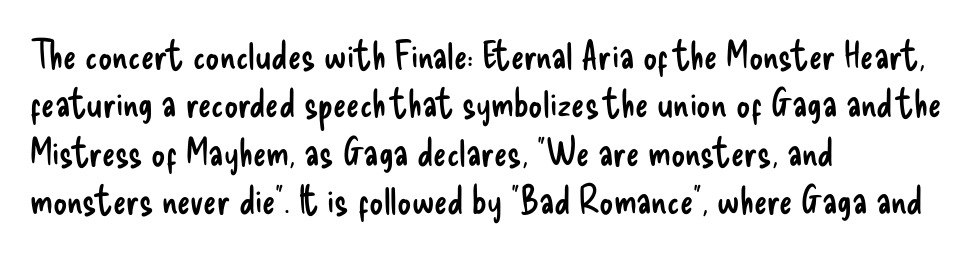
The image shows 39 px regular-weight, condensed sans-serif type, upright; set left-aligned, line spacing 1.24x, normal letter spacing, not underlined; low stroke contrast and a small x-height.
